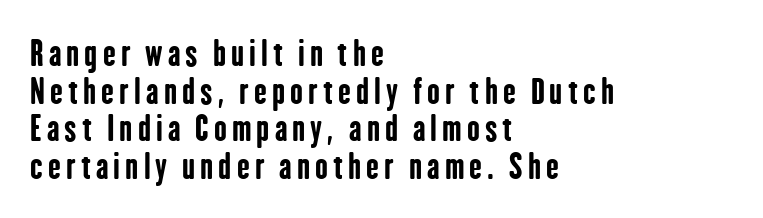
The rendering anchors every line to the left-hand side. The rendering uses a bold face; every stroke is thick and dark. Nothing sits at the stroke ends, so this counts as sans-serif. Italic: no, the glyphs are upright roman.
